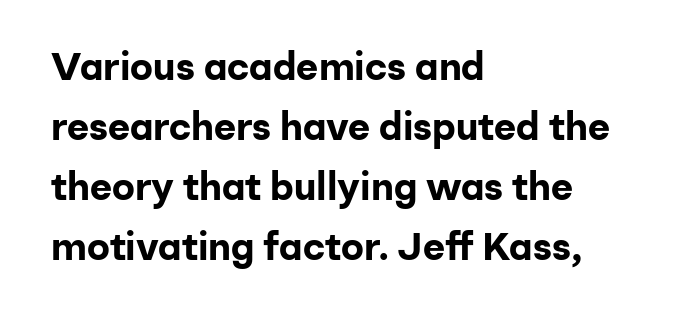
Q: Is the text bold? A: Yes.
Q: Is the text italic (slanted)? A: No, it is upright.
Q: Is the typeface a serif or a sans-serif typeface? A: Sans-serif.
Q: Is the text underlined? A: No.
Q: How is the paragraph aligned? A: Left-aligned.
Q: Is the spacing between letters normal or unusually wide? A: Normal.
Q: Is the spacing between lines tight, normal or loose? A: Normal.
Q: Width (condensed, normal, or wide)? A: Normal.
Q: Stroke contrast? A: Low.
Q: x-height? A: Medium.
Q: Monospaced? A: No.
